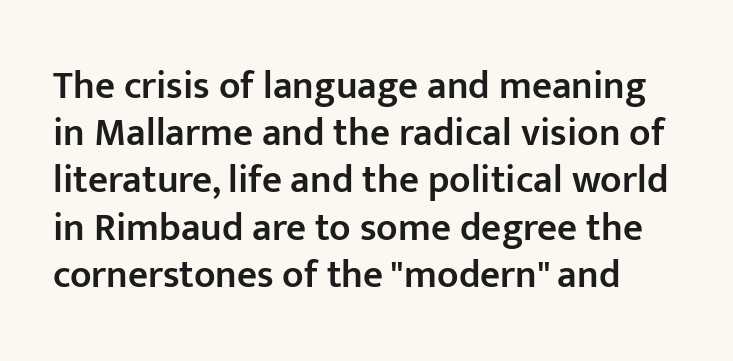
The image shows 39 px semibold sans-serif type, upright; set line spacing 1.21x, normal letter spacing, not underlined; low stroke contrast and a medium x-height.
